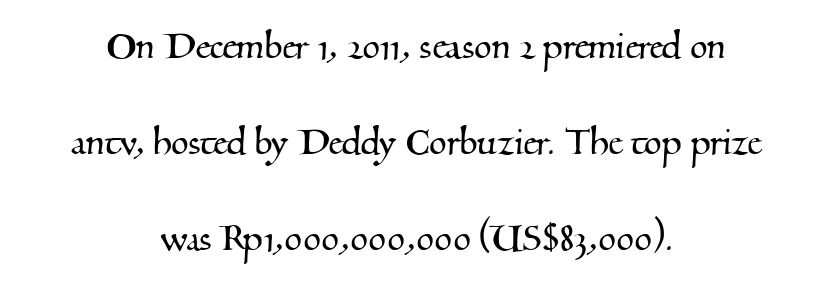
Is this a fixed-width face? No — the glyphs have proportional, varying widths. Students, observe: this is what heavily led, spacious text looks like. I'd call this a serif setting — the letters wear small feet. Has an underline been added? It has not. The tracking reads as untouched default to a designer's eye.
